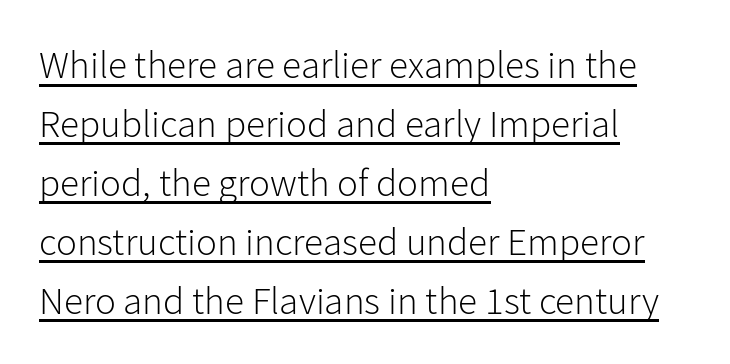
Think of a printed novel: that variable character pitch is what you see here. Is the letter spacing exaggerated? No — it looks like the ordinary default. Check where the strokes stop: nothing finishes them off — pure sans. Posture: straight, roman, zero tilt.
